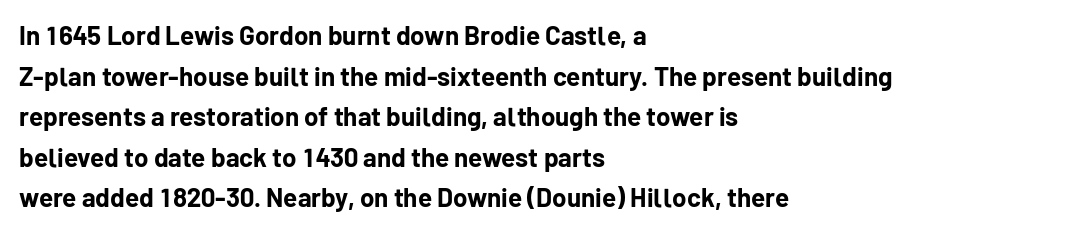
{"italic": "no", "bold": "yes", "underline": "no", "align": "left", "line_spacing": "normal", "line_spacing_ratio": 1.56, "letter_spacing": "normal", "letter_spacing_em": 0.0, "glyph_px": 26}
